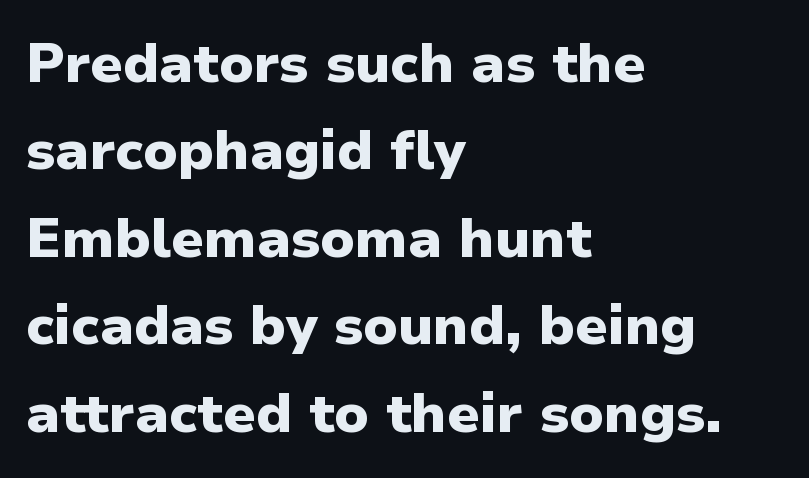
Think of a printed novel: that variable character pitch is what you see here. Summary of weight: heavy, a full bold. All the whitespace from short lines collects on the right. Each new line begins a customary step beneath the previous one.
